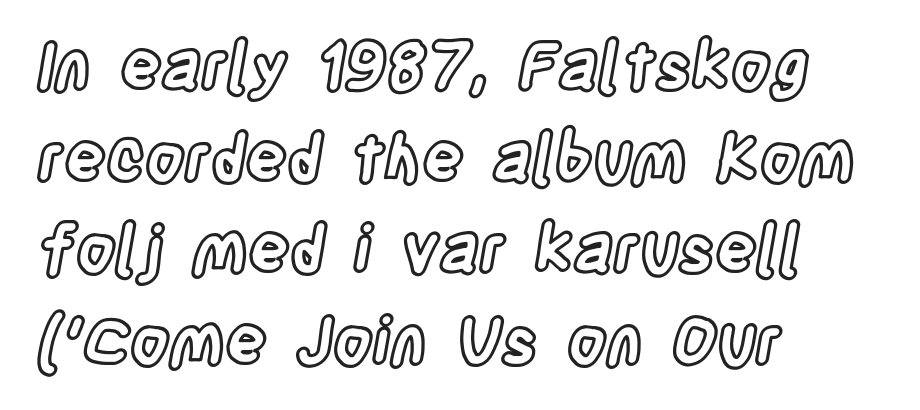
Q: Is the text italic (slanted)? A: Yes.
Q: Is the text underlined? A: No.
Q: How is the paragraph aligned? A: Left-aligned.
Q: Is the spacing between letters normal or unusually wide? A: Normal.
Q: Is the spacing between lines tight, normal or loose? A: Normal.
Q: Width (condensed, normal, or wide)? A: Condensed.
Q: x-height? A: Large.
Q: Monospaced? A: No.
